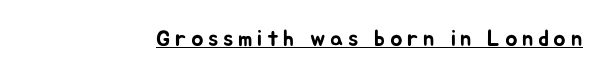
Q: Is the text italic (slanted)? A: No, it is upright.
Q: Is the text underlined? A: Yes.
Q: Is the spacing between letters normal or unusually wide? A: Unusually wide.
